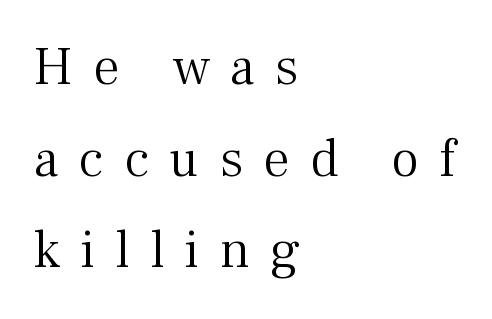
{"serif": "yes", "italic": "no", "bold": "no", "weight": "light", "width": "normal", "stroke_contrast": "medium", "x_height": "medium", "monospaced": "no", "underline": "no", "align": "left", "line_spacing_ratio": 1.73, "letter_spacing": "wide", "letter_spacing_em": 0.38, "glyph_px": 53}
